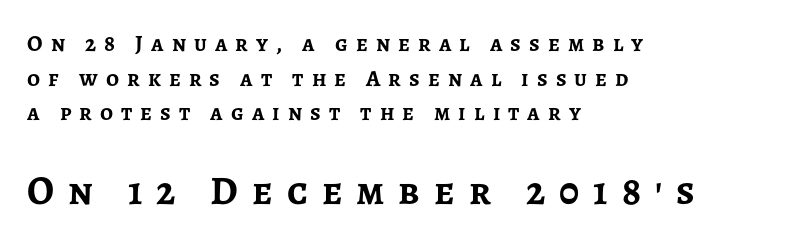
The image shows 40 px semibold sans-serif type, upright; set left-aligned, normal line spacing (1.51x), unusually wide letter spacing (+0.35 em), not underlined; the second (bottom) block is 1.74x larger; low stroke contrast and a medium x-height.
